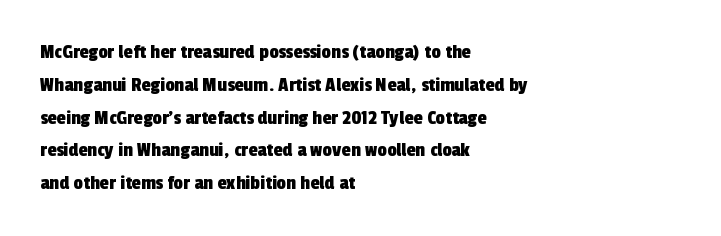
Q: Is the text underlined? A: No.
Q: How is the paragraph aligned? A: Left-aligned.
Q: Is the spacing between letters normal or unusually wide? A: Normal.
Q: Is the spacing between lines tight, normal or loose? A: Normal.
